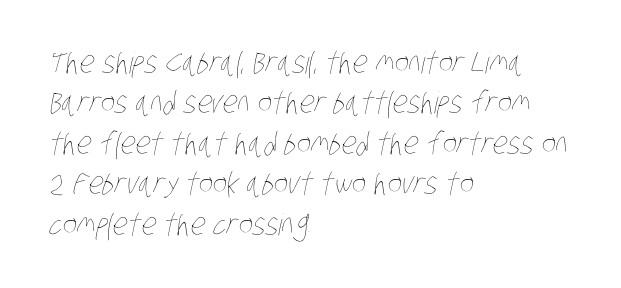
{"bold": "no", "weight": "thin", "width": "condensed", "stroke_contrast": "low", "x_height": "large", "monospaced": "no", "underline": "no", "align": "left", "line_spacing": "normal", "line_spacing_ratio": 1.35, "letter_spacing": "normal", "letter_spacing_em": 0.0, "glyph_px": 30}
